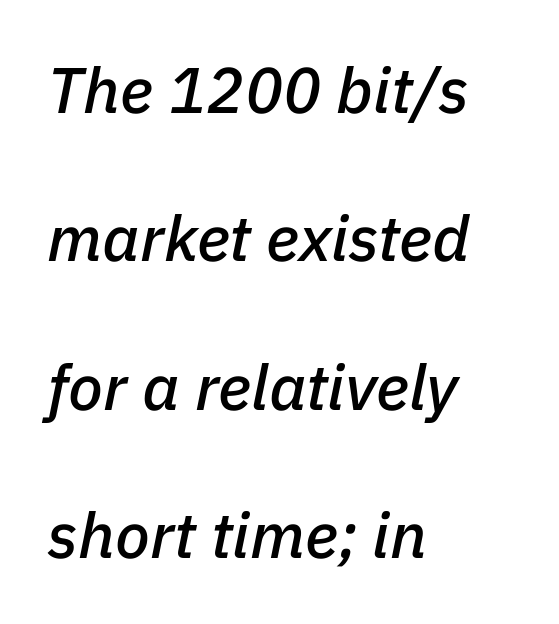
The passage shown has conventional tracking throughout. Underline: absent. The face used here is proportionally spaced, like ordinary book or web type. The lines in this sample share a left origin and differ only in where they stop. Does the leading feel generous? Absolutely, it's lavish.
